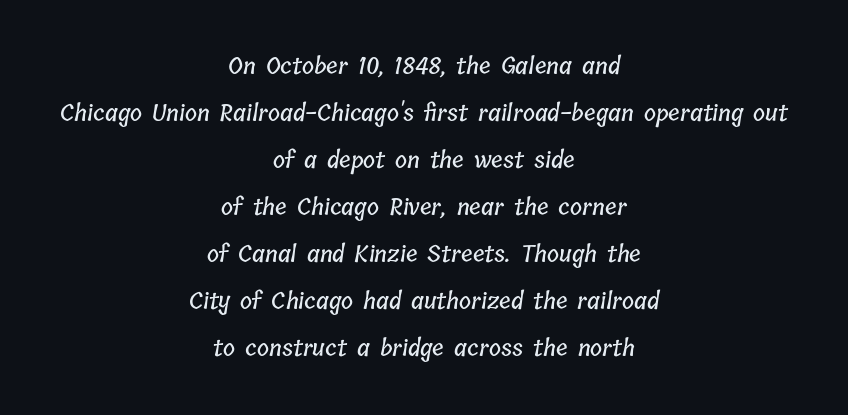
{"underline": "no", "align": "center", "line_spacing": "loose", "line_spacing_ratio": 2.04, "letter_spacing": "normal", "letter_spacing_em": 0.0, "glyph_px": 23}
